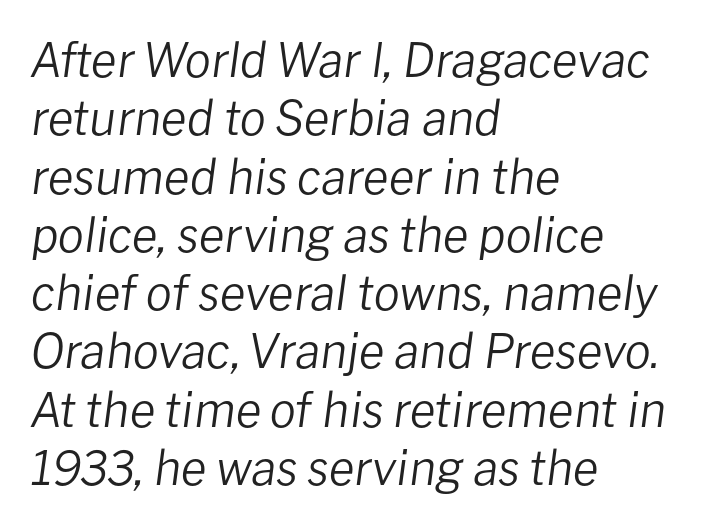
Q: Is the text bold? A: No.
Q: Is the text italic (slanted)? A: Yes, it leans right by about 8 degrees.
Q: Is the text underlined? A: No.
Q: How is the paragraph aligned? A: Left-aligned.
Q: Is the spacing between letters normal or unusually wide? A: Normal.
Q: Width (condensed, normal, or wide)? A: Normal.
Q: Stroke contrast? A: Low.
Q: x-height? A: Medium.
Q: Monospaced? A: No.
